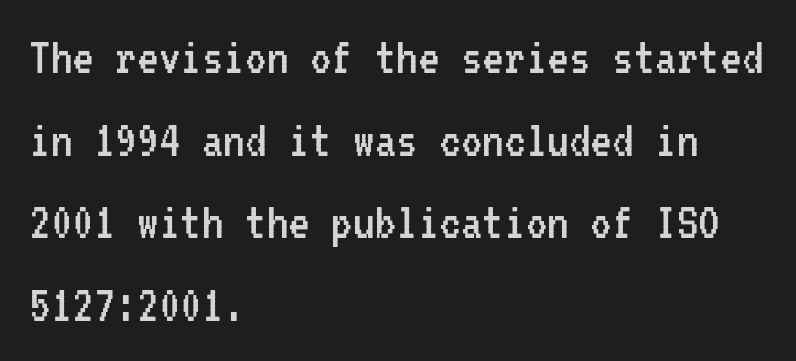
The image shows 54 px regular-weight, condensed sans-serif type, upright, monospaced; set left-aligned, normal line spacing (1.53x), normal letter spacing, not underlined; low stroke contrast and a medium x-height.
